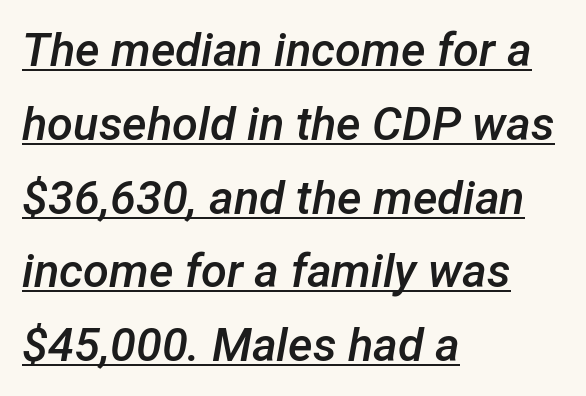
{"italic": "yes", "lean": "right", "slant_degrees": 12, "bold": "semi", "weight": "semibold", "width": "normal", "stroke_contrast": "low", "x_height": "medium", "monospaced": "no", "underline": "yes", "align": "left", "line_spacing": "normal", "line_spacing_ratio": 1.57, "letter_spacing": "normal", "letter_spacing_em": 0.0, "glyph_px": 47}
